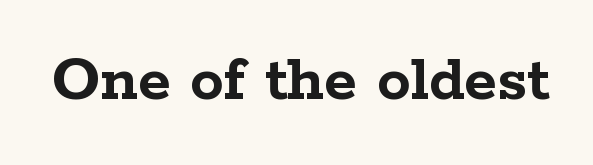
Q: Is the text bold? A: Yes.
Q: Is the text italic (slanted)? A: No, it is upright.
Q: Is the typeface a serif or a sans-serif typeface? A: Serif.
Q: Is the text underlined? A: No.
Q: Is the spacing between letters normal or unusually wide? A: Normal.
Q: Width (condensed, normal, or wide)? A: Wide.
Q: Stroke contrast? A: Low.
Q: x-height? A: Medium.
Q: Monospaced? A: No.
